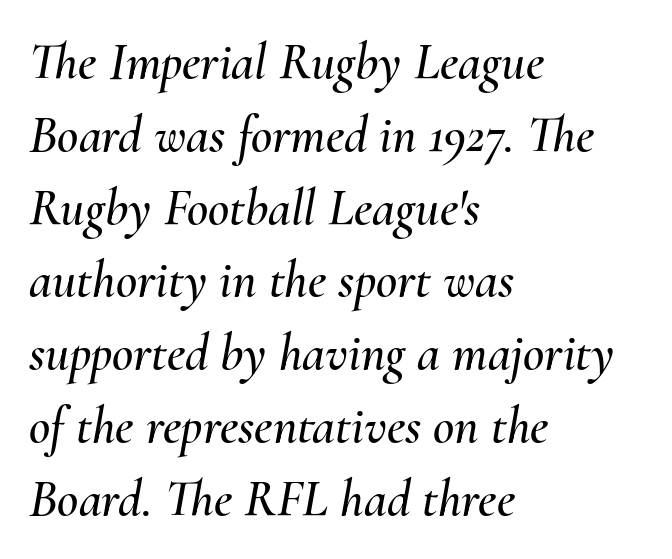
{"italic": "yes", "lean": "right", "slant_degrees": 10, "width": "normal", "stroke_contrast": "medium", "x_height": "small", "monospaced": "no", "underline": "no", "align": "left", "line_spacing": "normal", "line_spacing_ratio": 1.4, "letter_spacing": "normal", "letter_spacing_em": 0.0, "glyph_px": 52}
